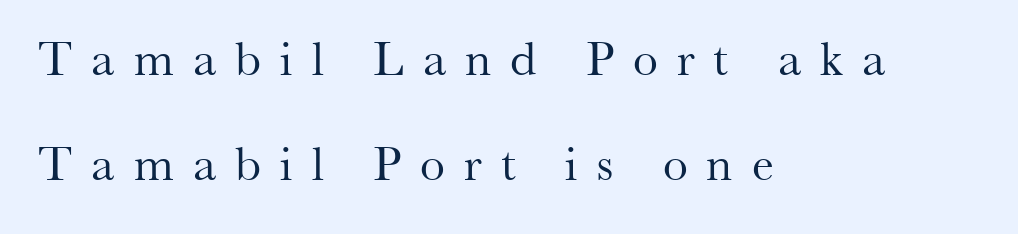
{"serif": "yes", "italic": "no", "bold": "no", "weight": "regular", "width": "normal", "stroke_contrast": "medium", "x_height": "small", "monospaced": "no", "underline": "no", "align": "left", "line_spacing": "loose", "line_spacing_ratio": 2.11, "letter_spacing": "wide", "letter_spacing_em": 0.38, "glyph_px": 50}
